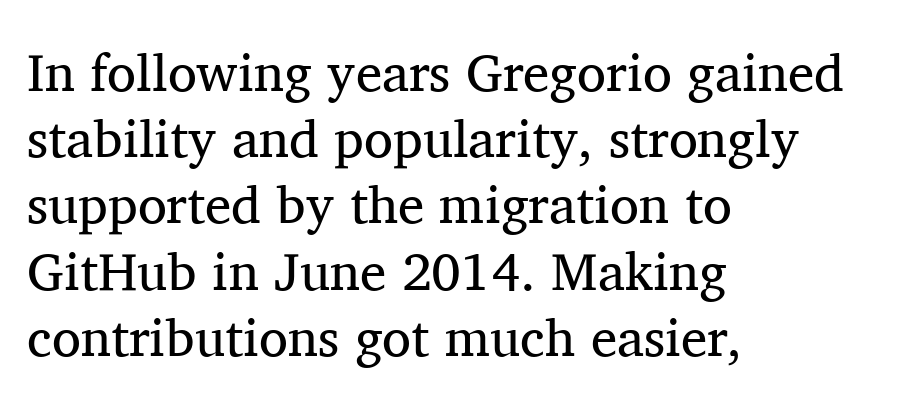
Q: Is the text bold? A: No.
Q: Is the text italic (slanted)? A: No, it is upright.
Q: Is the typeface a serif or a sans-serif typeface? A: Serif.
Q: Is the text underlined? A: No.
Q: How is the paragraph aligned? A: Left-aligned.
Q: Is the spacing between letters normal or unusually wide? A: Normal.
Q: Is the spacing between lines tight, normal or loose? A: Normal.
Q: Width (condensed, normal, or wide)? A: Normal.
Q: Stroke contrast? A: Medium.
Q: x-height? A: Medium.
Q: Monospaced? A: No.
